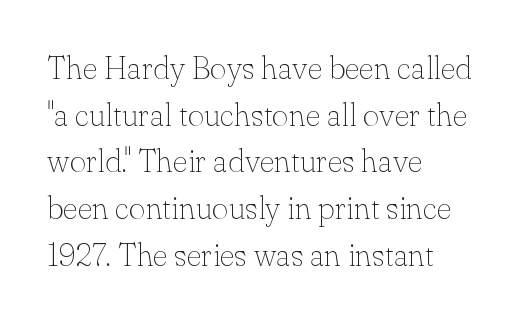
The paragraph shown leans on its left margin. The weight would be labelled regular, book, light, or lighter still. The face used here is seriffed, in the tradition of book romans. Has an underline been added? It has not. A typesetter would call this leading conventional body-copy spacing. You could call the tracking neutral — neither tight nor loose.
